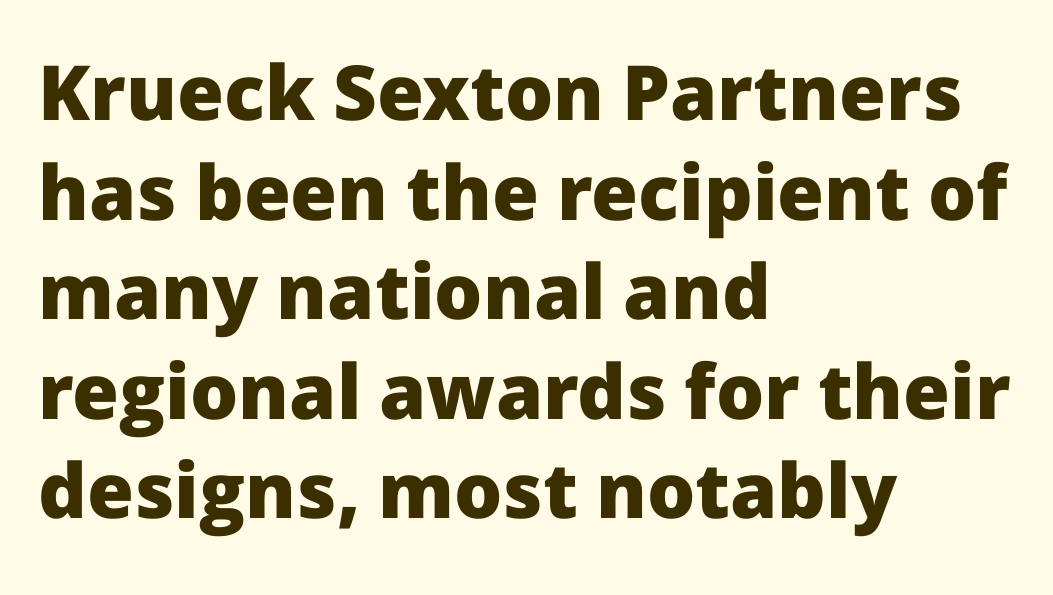
These lines are rendered in a variable-pitch font. Honestly, the row spacing looks completely unremarkable. The type family on display is of the sans-serif kind. The strokes are fattened all the way to bold. These lines stack with their left ends in a neat column. Inter-character spacing is left at the font's built-in metrics.
